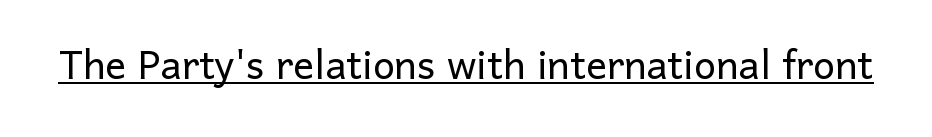
No letter is thick-stroked: the sample isn't bold. Notice how a bar underscores the lettering throughout. Do the characters align in a grid? No, the font is proportional. The lettering holds an erect, upright posture throughout. I'd call this a sans setting — the letters go barefoot. The tracking reads as untouched default to a designer's eye.
